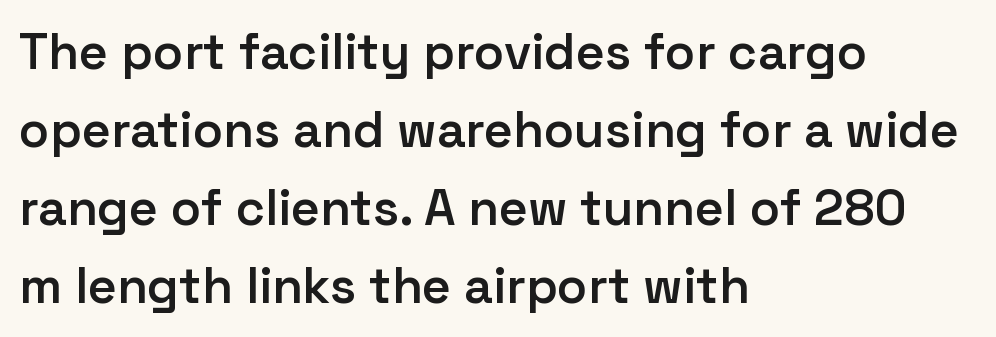
{"serif": "no", "italic": "no", "bold": "semi", "weight": "semibold", "width": "normal", "stroke_contrast": "low", "x_height": "medium", "monospaced": "no", "underline": "no", "align": "left", "line_spacing": "normal", "line_spacing_ratio": 1.56, "letter_spacing": "normal", "letter_spacing_em": 0.0, "glyph_px": 50}
